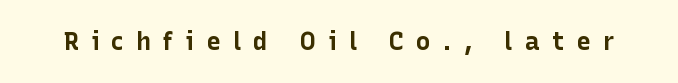
The image shows 25 px bold type, upright; set unusually wide letter spacing (+0.48 em), not underlined.
